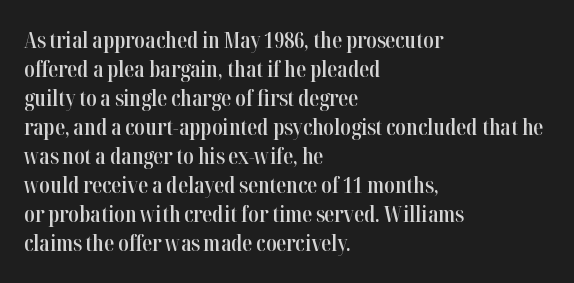
{"italic": "no", "bold": "semi", "underline": "no", "align": "left", "line_spacing": "normal", "line_spacing_ratio": 1.32, "letter_spacing": "normal", "letter_spacing_em": 0.0, "glyph_px": 22}
